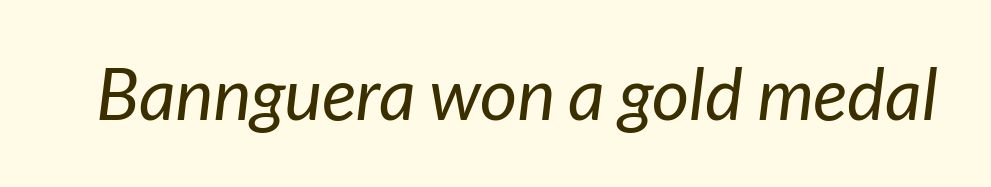
{"serif": "no", "bold": "no", "weight": "regular", "width": "normal", "stroke_contrast": "low", "x_height": "medium", "monospaced": "no", "underline": "no", "letter_spacing": "normal", "letter_spacing_em": 0.0, "glyph_px": 72}
